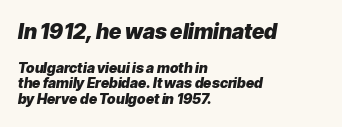
Interline gaps are noticeably narrow in this sample. What stands out about the letter spacing? Nothing — it is the standard amount. Visually the block forms a straight wall on the left and a jagged coastline on the right. Descender tails drop into unmarked territory. Typesetter's note — upper block bumped up in size, lower block left smaller. Designer's note — italics engaged.
